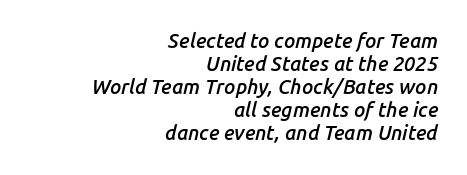
This rendering features lettering with no underline. Alignment: flush right. As a designer I'd log this as weight 600, semibold. Rendered with sloped, italic letterforms. The leading is snug, giving the passage a crowded texture.
